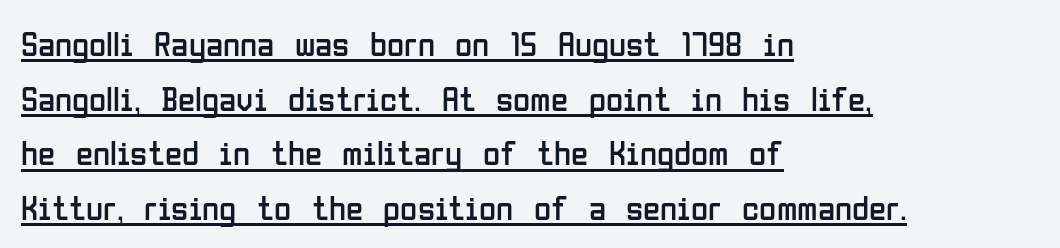
The image shows 35 px regular-weight, condensed sans-serif type, upright; set left-aligned, normal line spacing (1.56x), normal letter spacing, underlined; low stroke contrast and a medium x-height.
